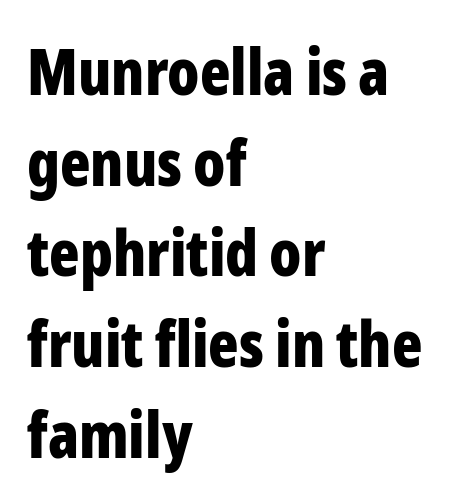
Q: Is the text bold? A: Yes.
Q: Is the text italic (slanted)? A: No, it is upright.
Q: Is the typeface a serif or a sans-serif typeface? A: Sans-serif.
Q: Is the text underlined? A: No.
Q: How is the paragraph aligned? A: Left-aligned.
Q: Is the spacing between letters normal or unusually wide? A: Normal.
Q: Is the spacing between lines tight, normal or loose? A: Normal.
Q: Width (condensed, normal, or wide)? A: Condensed.
Q: Stroke contrast? A: Low.
Q: x-height? A: Medium.
Q: Monospaced? A: No.
